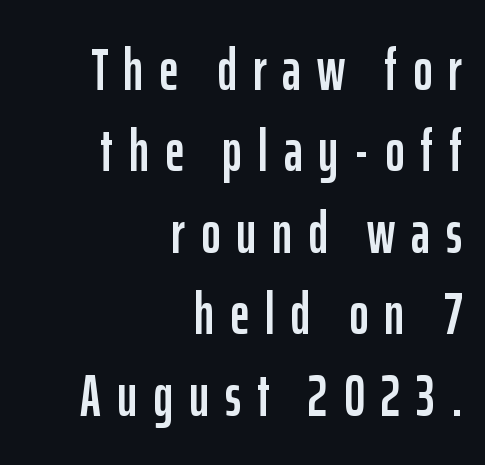
Typeset ragged left — the right edge is the straight one. If you drew a line through each stem, it would be perfectly vertical. A bare baseline throughout the passage. Notice how descenders clear the ascenders below comfortably — that's standard leading.
